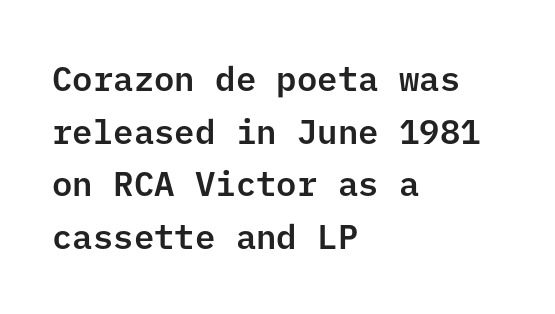
These lines sit exactly where default settings would place them. A typesetter would call this zero additional tracking. If you drew a line through each stem, it would be perfectly vertical. A student would call this left alignment; a typographer would say flush left, rag right.
